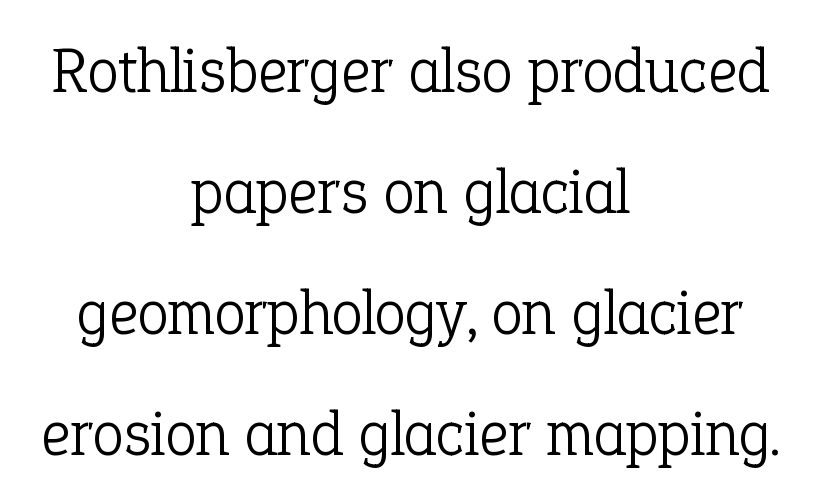
Does the copy run flush right? No — it is centered line by line. Each word holds together tightly as a unit, with standard inter-letter gaps. The lettering holds an erect, upright posture throughout. Little horizontal feet cap the strokes, marking this as serif type. Each stroke keeps to a modest, everyday thickness or less. The passage shown is typed in a proportional face where columns would drift.
